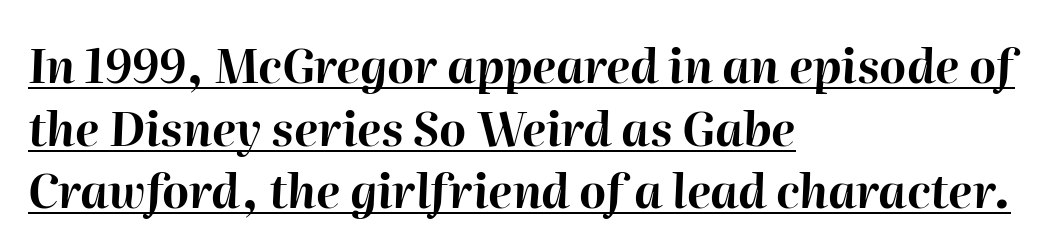
The image shows 46 px bold type, italic (leaning right); set left-aligned, normal line spacing (1.36x), normal letter spacing, underlined; high stroke contrast and a medium x-height.
